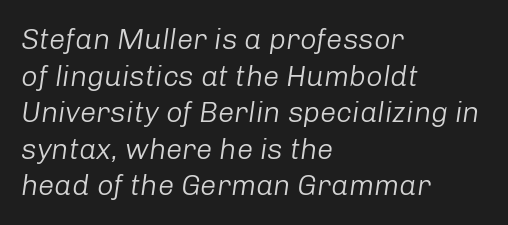
{"italic": "yes", "lean": "right", "slant_degrees": 8, "bold": "no", "weight": "light", "width": "normal", "stroke_contrast": "low", "x_height": "medium", "monospaced": "no", "underline": "no", "align": "left", "line_spacing": "normal", "line_spacing_ratio": 1.26, "letter_spacing": "normal", "letter_spacing_em": 0.0, "glyph_px": 29}
